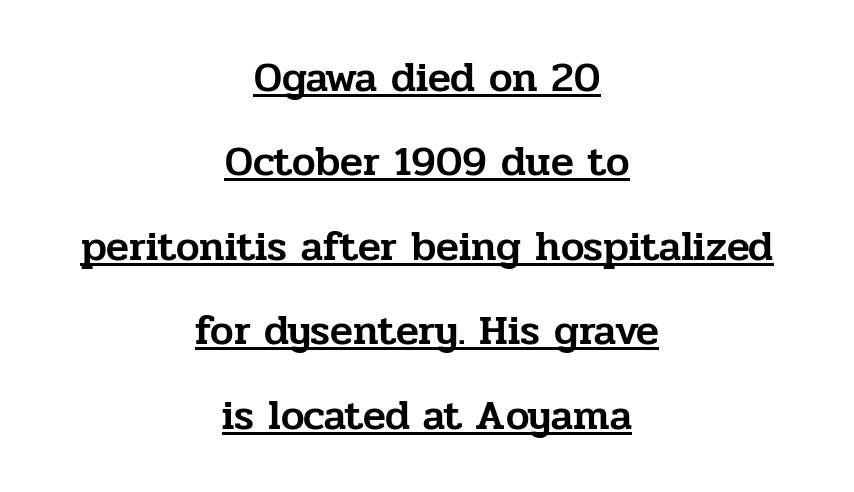
The image shows 42 px serif type, upright; set centered, loose line spacing (2.01x), normal letter spacing, underlined; low stroke contrast and a medium x-height.
